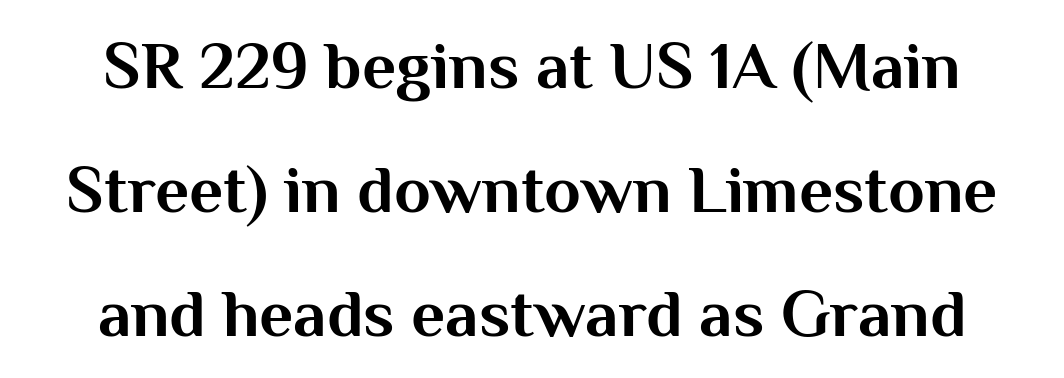
Descenders are the only things crossing below the line. Inter-character spacing is left at the font's built-in metrics. The letters advance in unequal steps, a hallmark of proportional type. The lettering holds an erect, upright posture throughout. Check where the strokes stop: nothing finishes them off — pure sans.
